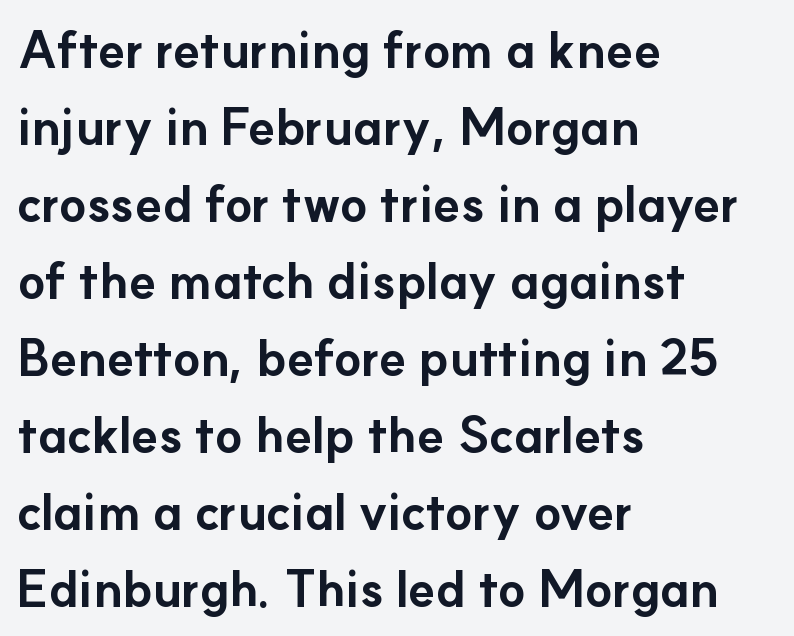
{"serif": "no", "italic": "no", "bold": "yes", "weight": "bold", "width": "normal", "stroke_contrast": "low", "x_height": "small", "monospaced": "no", "underline": "no", "align": "left", "line_spacing": "normal", "line_spacing_ratio": 1.54, "letter_spacing": "normal", "letter_spacing_em": 0.0, "glyph_px": 50}
